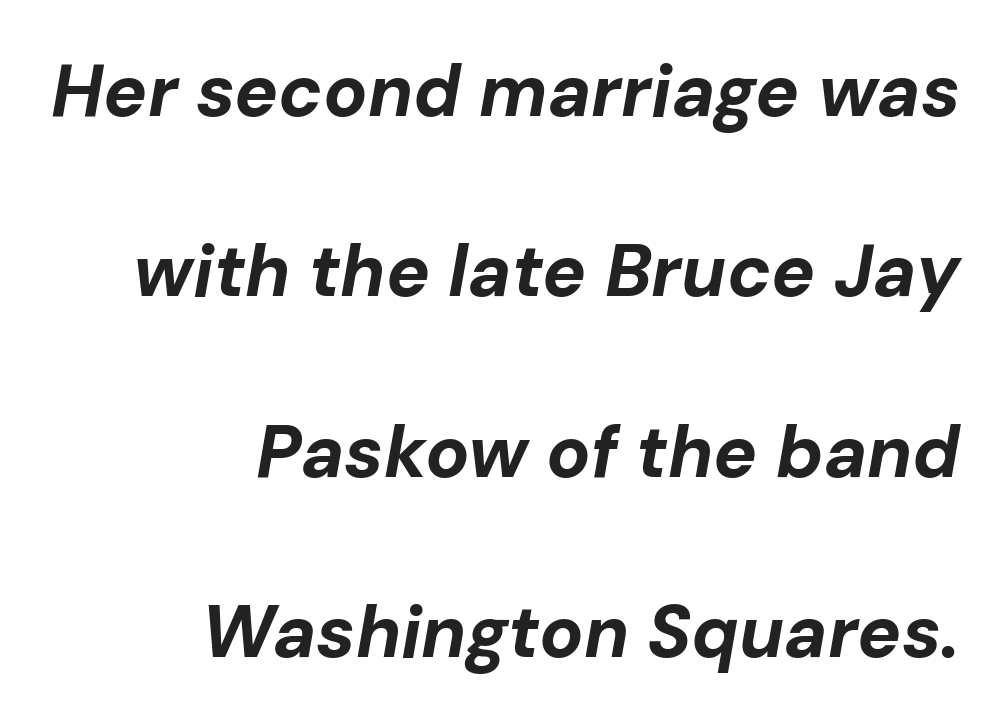
{"italic": "yes", "lean": "right", "slant_degrees": 10, "bold": "yes", "weight": "bold", "width": "normal", "stroke_contrast": "low", "x_height": "medium", "monospaced": "no", "underline": "no", "align": "right", "line_spacing": "loose", "line_spacing_ratio": 2.47, "letter_spacing": "normal", "letter_spacing_em": 0.0, "glyph_px": 73}
